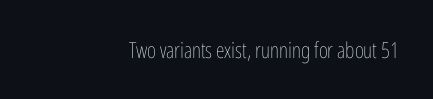
The image shows 22 px text type, upright; set right-aligned, normal letter spacing, not underlined.
